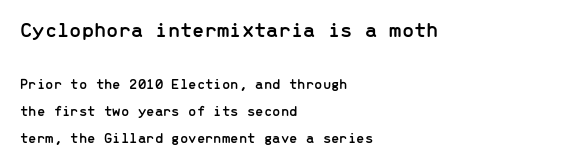
The image shows 22 px text type, upright; set left-aligned, line spacing 1.8x, normal letter spacing, not underlined; the first (top) block is 1.47x larger.
